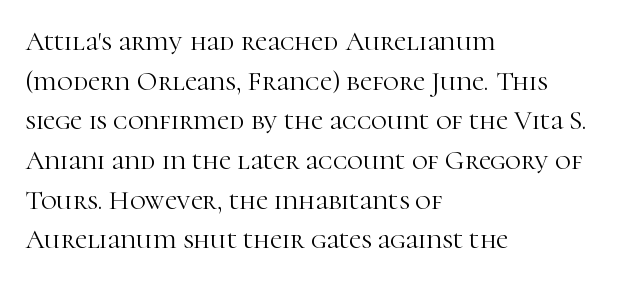
Q: Is the text bold? A: No.
Q: Is the text italic (slanted)? A: No, it is upright.
Q: Is the text underlined? A: No.
Q: How is the paragraph aligned? A: Left-aligned.
Q: Is the spacing between letters normal or unusually wide? A: Normal.
Q: Is the spacing between lines tight, normal or loose? A: Normal.
